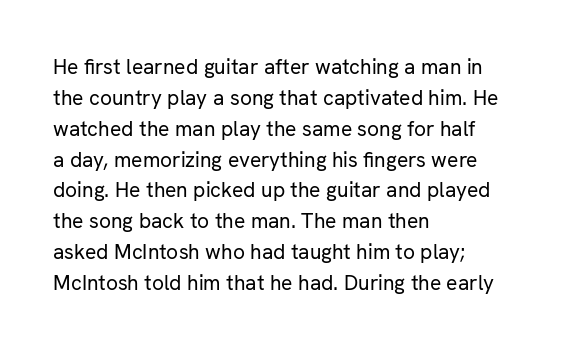
{"italic": "no", "bold": "no", "underline": "no", "align": "left", "line_spacing": "normal", "line_spacing_ratio": 1.47, "letter_spacing": "normal", "letter_spacing_em": 0.0, "glyph_px": 21}
